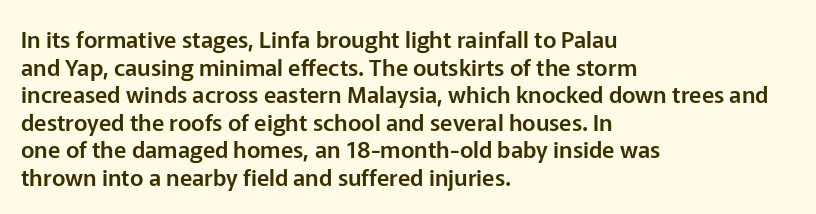
{"italic": "no", "underline": "no", "align": "left", "line_spacing_ratio": 1.2, "letter_spacing": "normal", "letter_spacing_em": 0.0, "glyph_px": 23}
